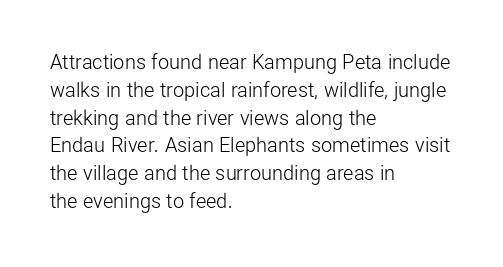
{"italic": "no", "bold": "no", "underline": "no", "align": "left", "line_spacing": "normal", "line_spacing_ratio": 1.39, "letter_spacing": "normal", "letter_spacing_em": 0.0, "glyph_px": 20}
